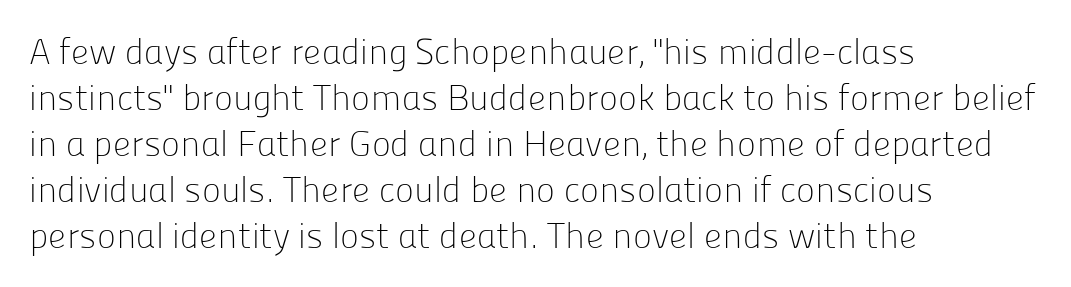
No word sits above an underline. Is there much room between lines? A standard amount, neither cramped nor airy. There is no visible air inserted between adjacent glyphs. Each letter's strokes conclude bluntly, with no projecting serifs. The setting favours the left margin, as ordinary paragraphs usually do. These lines were composed using upright roman letters.
